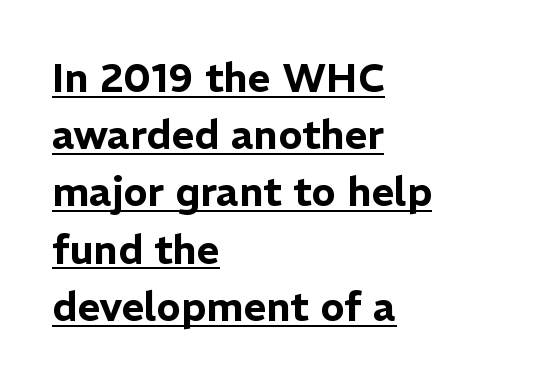
Baseline-to-baseline distance is the conventional proportion of letter height. This rendering uses left alignment, leaving the right contour irregular. The specimen includes a rule beneath the text block's lines. This sample has the flowing, uneven cadence of proportional lettering.
